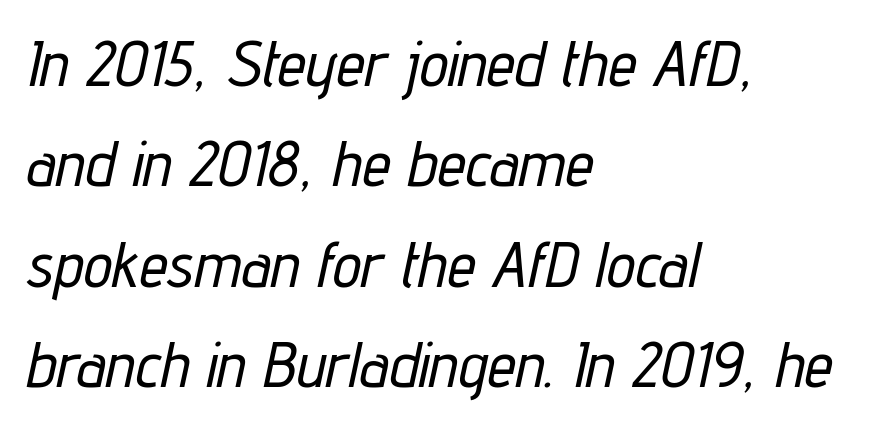
The image shows 64 px condensed type, italic (leaning right); set left-aligned, normal line spacing (1.57x), normal letter spacing, not underlined; low stroke contrast and a medium x-height.
